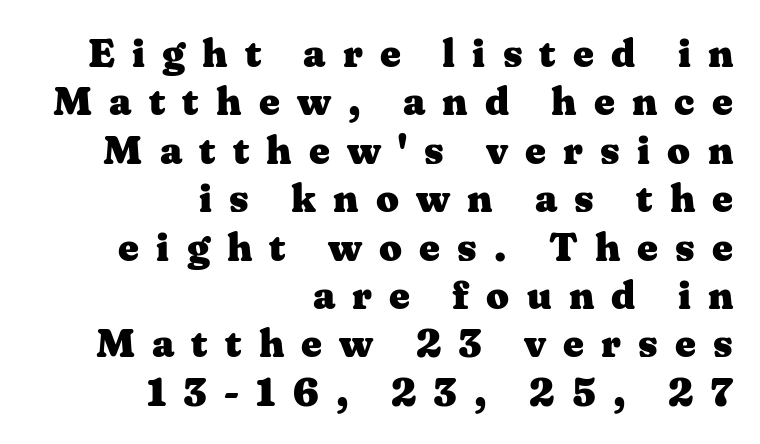
{"serif": "yes", "italic": "no", "bold": "yes", "weight": "heavy", "width": "wide", "stroke_contrast": "medium", "x_height": "medium", "monospaced": "no", "underline": "no", "align": "right", "line_spacing_ratio": 1.21, "letter_spacing": "wide", "letter_spacing_em": 0.43, "glyph_px": 40}
